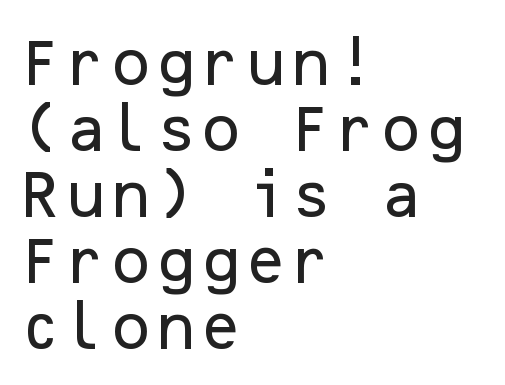
The image shows 52 px sans-serif type, upright; set left-aligned, normal line spacing (1.27x), normal letter spacing, not underlined; low stroke contrast and a medium x-height.
